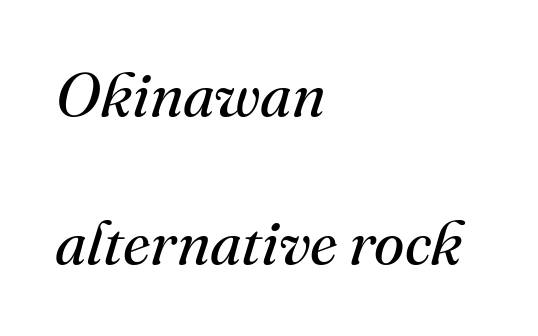
Q: Is the text bold? A: No.
Q: Is the text italic (slanted)? A: Yes, it leans right by about 16 degrees.
Q: Is the typeface a serif or a sans-serif typeface? A: Serif.
Q: Is the text underlined? A: No.
Q: How is the paragraph aligned? A: Left-aligned.
Q: Is the spacing between letters normal or unusually wide? A: Normal.
Q: Is the spacing between lines tight, normal or loose? A: Loose.
Q: Width (condensed, normal, or wide)? A: Normal.
Q: Stroke contrast? A: Medium.
Q: x-height? A: Small.
Q: Monospaced? A: No.
